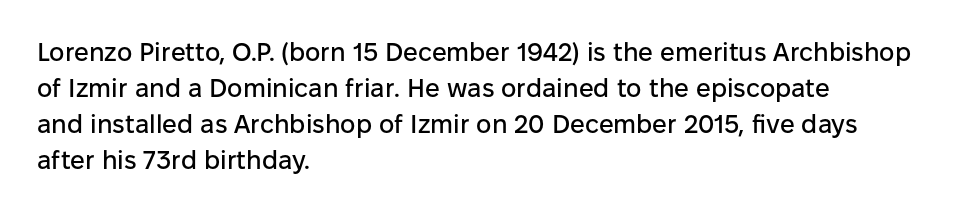
A typesetter would mark this as roman, not italic. Every row of glyphs begins at an identical x-position on the left. Descenders are the only things crossing below the line. Horizontal bands of white between lines are of average thickness.
